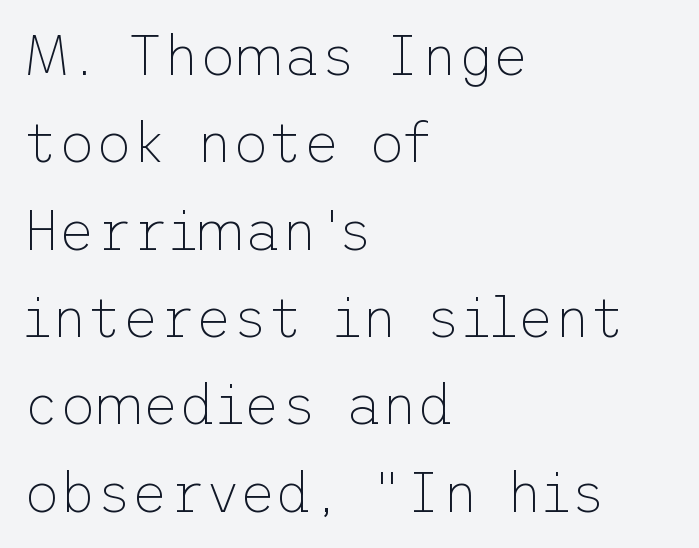
Q: Is the text bold? A: No.
Q: Is the text italic (slanted)? A: No, it is upright.
Q: Is the typeface a serif or a sans-serif typeface? A: Sans-serif.
Q: Is the text underlined? A: No.
Q: How is the paragraph aligned? A: Left-aligned.
Q: Is the spacing between letters normal or unusually wide? A: Normal.
Q: Is the spacing between lines tight, normal or loose? A: Normal.
Q: Width (condensed, normal, or wide)? A: Normal.
Q: Stroke contrast? A: Low.
Q: x-height? A: Medium.
